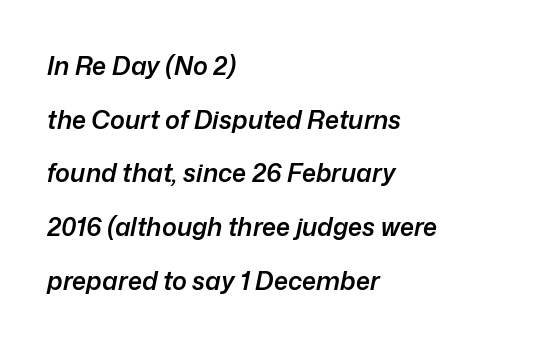
Q: Is the text bold? A: Semi-bold.
Q: Is the text italic (slanted)? A: Yes, it leans right by about 12 degrees.
Q: Is the text underlined? A: No.
Q: How is the paragraph aligned? A: Left-aligned.
Q: Is the spacing between letters normal or unusually wide? A: Normal.
Q: Is the spacing between lines tight, normal or loose? A: Loose.
